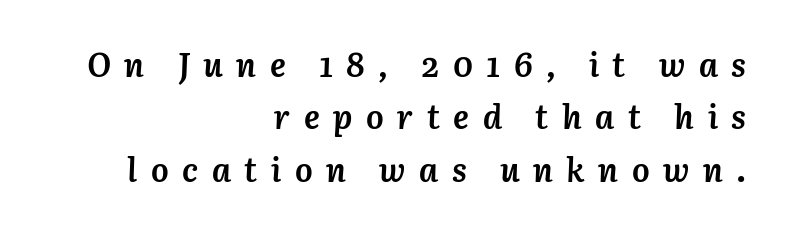
Character widths vary here, with narrow letters taking less room than wide ones. The characters look thick and weighty, a clear bold. The vertical gap from one line to the next is medium. Observe the wide spacing: letters keep a clear distance from each other. Caption: multi-line text, flush right, ragged left. Quick note: italic.
